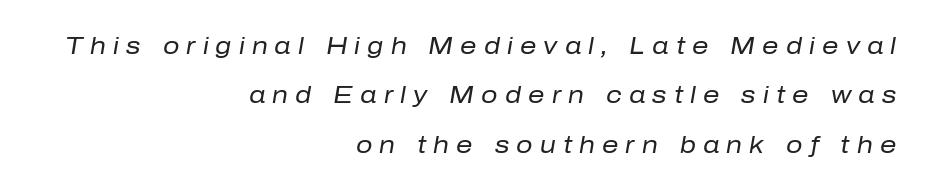
Q: Is the text bold? A: No.
Q: Is the text italic (slanted)? A: Yes, it leans right by about 10 degrees.
Q: Is the text underlined? A: No.
Q: How is the paragraph aligned? A: Right-aligned.
Q: Is the spacing between letters normal or unusually wide? A: Unusually wide.
Q: Is the spacing between lines tight, normal or loose? A: Loose.
